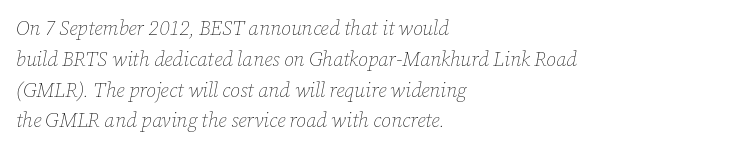
Q: Is the text bold? A: No.
Q: Is the text italic (slanted)? A: Yes, it leans right by about 12 degrees.
Q: Is the text underlined? A: No.
Q: How is the paragraph aligned? A: Left-aligned.
Q: Is the spacing between letters normal or unusually wide? A: Normal.
Q: Is the spacing between lines tight, normal or loose? A: Normal.
